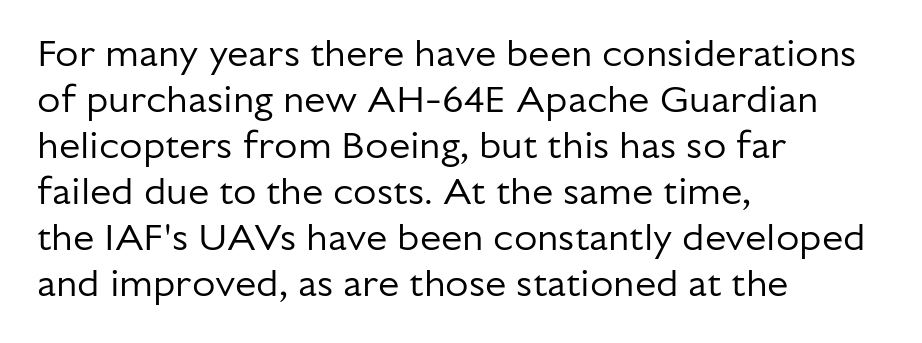
Is this a fixed-width face? No — the glyphs have proportional, varying widths. This sample is left-justified, so line endings fall wherever the words run out. Designer's note — italics off, roman on. A clean baseline with only descenders dipping below it. Compared with typical body copy, the letter spacing here is the same.
